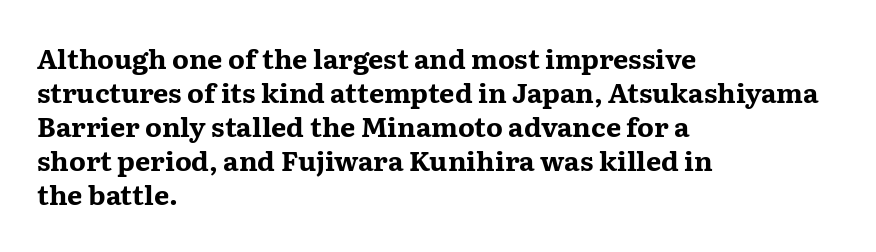
Q: Is the text bold? A: Yes.
Q: Is the text italic (slanted)? A: No, it is upright.
Q: Is the text underlined? A: No.
Q: How is the paragraph aligned? A: Left-aligned.
Q: Is the spacing between letters normal or unusually wide? A: Normal.
Q: Is the spacing between lines tight, normal or loose? A: Normal.
